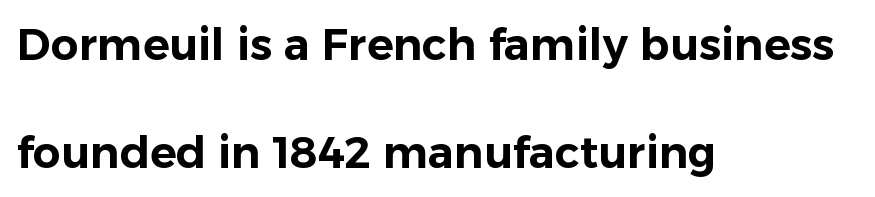
The image shows 44 px sans-serif type, upright; set left-aligned, loose line spacing (2.45x), normal letter spacing, not underlined; low stroke contrast and a medium x-height.
